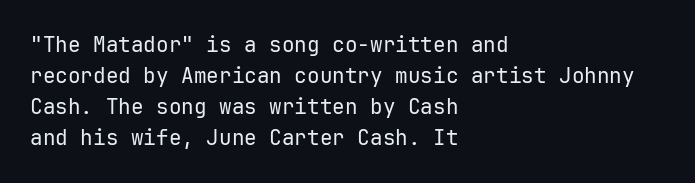
The image shows 21 px text type, upright; set left-aligned, normal line spacing (1.48x), normal letter spacing, not underlined.
